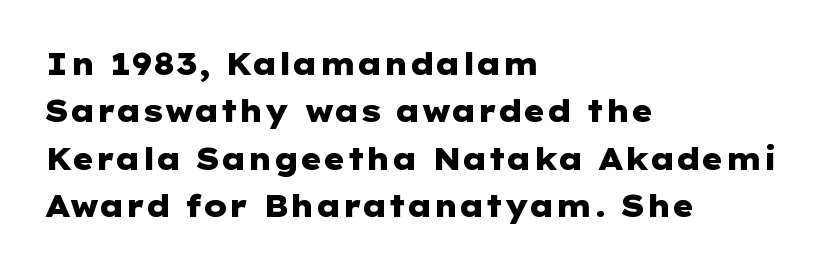
The image shows 30 px heavy, wide sans-serif type, upright; set left-aligned, normal line spacing (1.58x), normal letter spacing, not underlined; low stroke contrast and a medium x-height.
